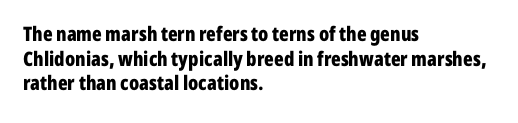
{"italic": "no", "bold": "yes", "underline": "no", "align": "left", "line_spacing_ratio": 1.23, "letter_spacing": "normal", "letter_spacing_em": 0.0, "glyph_px": 20}
